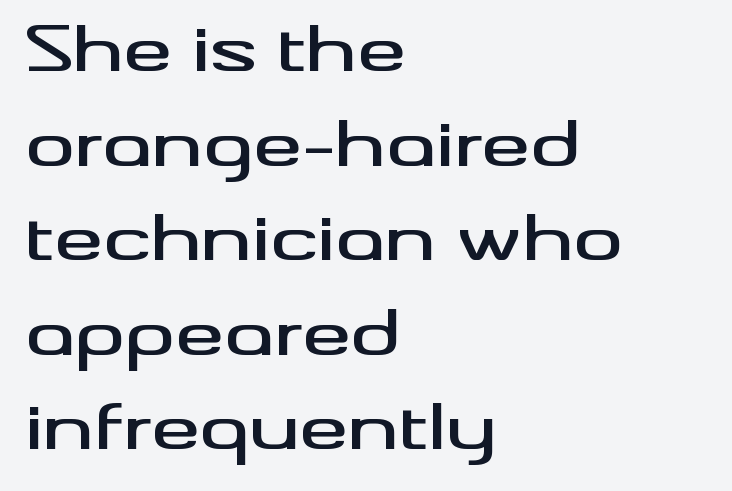
The image shows 61 px wide sans-serif type, upright; set left-aligned, normal line spacing (1.55x), normal letter spacing, not underlined; medium stroke contrast and a small x-height.
